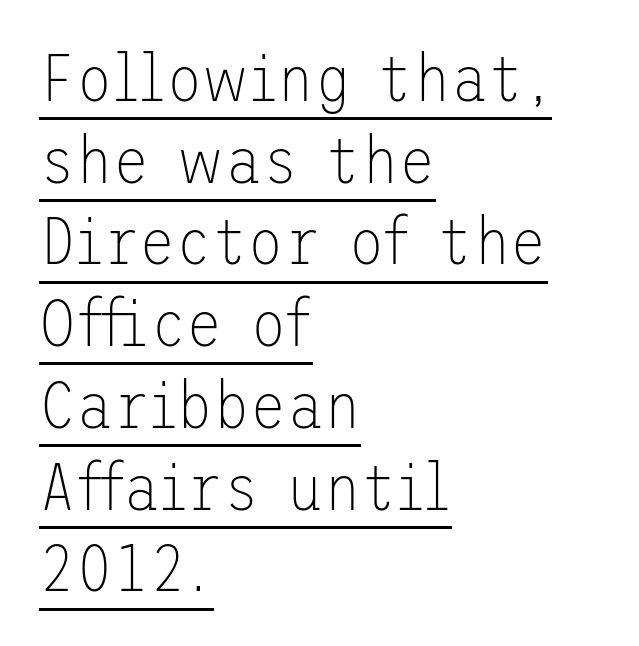
Weight: regular or lighter. Look at the tracking — it's just the regular setting, nothing added. Are there feet on the stems? There aren't — it's a sans. The string is rendered with underlining switched on. The text block is weighted toward the left margin, trailing off unevenly rightward.
